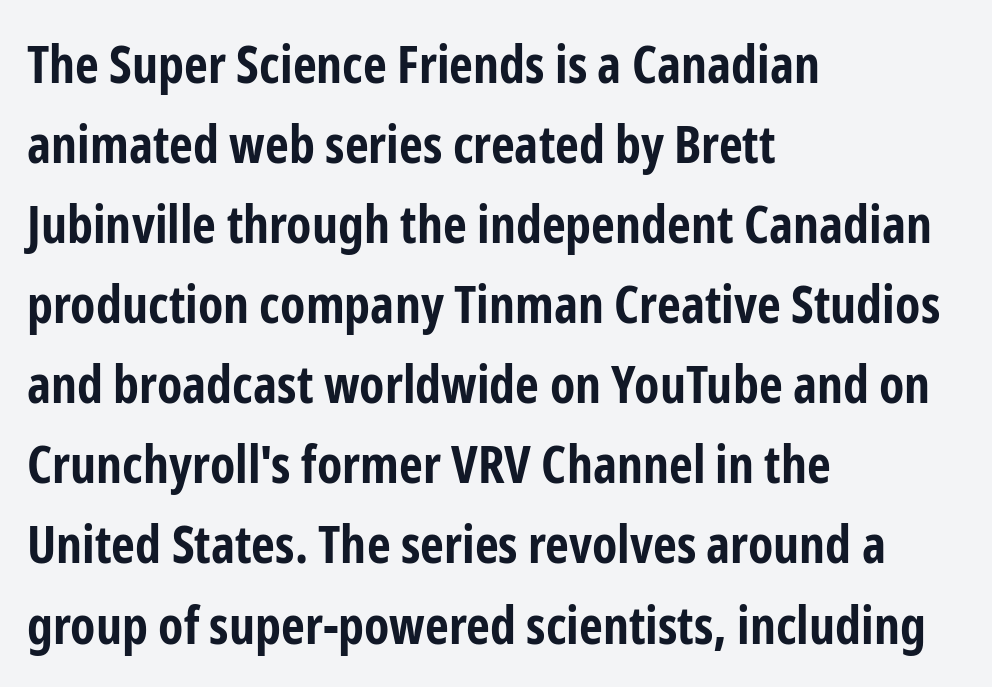
The typesetter chose a ragged-right arrangement here. Whoever set this chose a conventional vertical rhythm. Varying glyph widths throughout — classic text-font behaviour. Grotesque or geometric, the face here clearly has no serifs.
